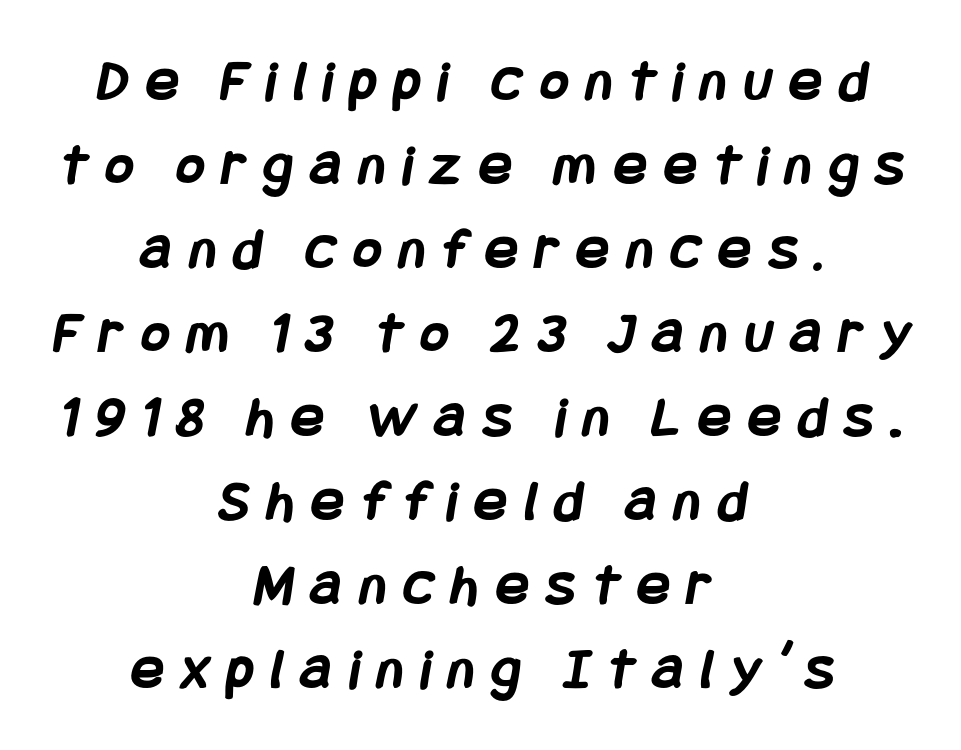
{"serif": "no", "bold": "yes", "weight": "semibold", "width": "condensed", "stroke_contrast": "low", "x_height": "large", "underline": "no", "align": "center", "line_spacing": "normal", "line_spacing_ratio": 1.4, "letter_spacing": "wide", "letter_spacing_em": 0.3, "glyph_px": 60}
